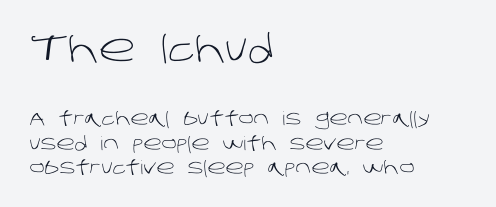
{"serif": "no", "bold": "no", "weight": "light", "width": "normal", "stroke_contrast": "low", "x_height": "large", "monospaced": "no", "underline": "no", "align": "left", "line_spacing": "normal", "line_spacing_ratio": 1.29, "letter_spacing": "normal", "letter_spacing_em": 0.0, "larger_block": "first", "size_ratio": 2.0, "glyph_px": 38}
